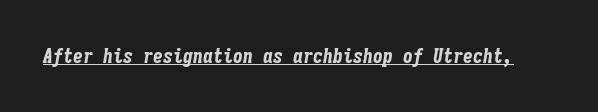
Q: Is the text bold? A: Yes.
Q: Is the text italic (slanted)? A: Yes, it leans right by about 9 degrees.
Q: Is the text underlined? A: Yes.
Q: Is the spacing between letters normal or unusually wide? A: Normal.
